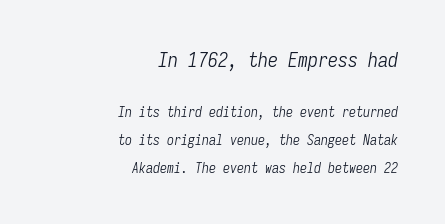
The image shows 20 px text type, italic (leaning right); set right-aligned, loose line spacing (2.0x), normal letter spacing, not underlined; the first (top) block is 1.43x larger.
